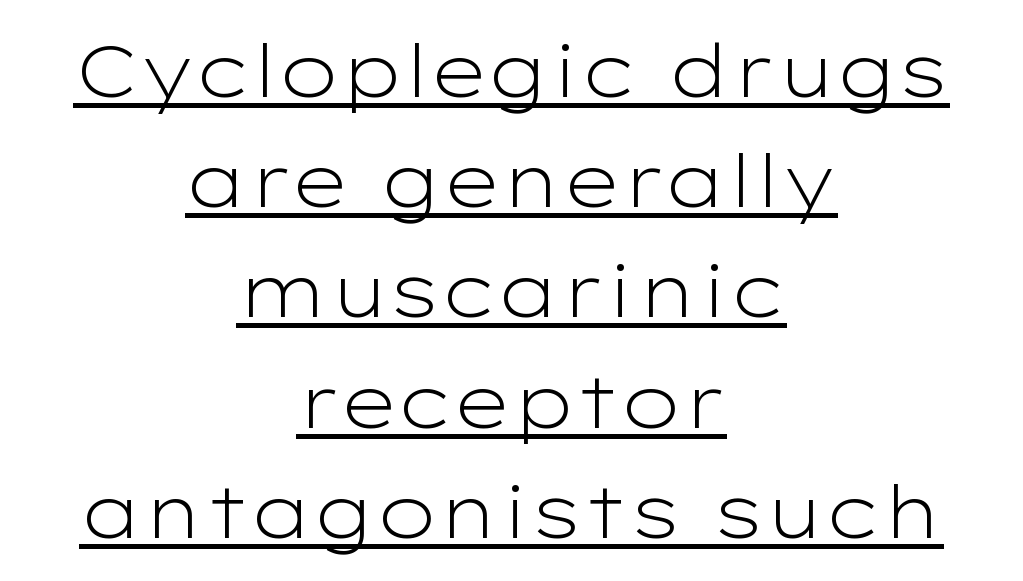
The image shows 73 px light, wide sans-serif type, upright; set centered, normal line spacing (1.51x), normal letter spacing, underlined; low stroke contrast and a medium x-height.
